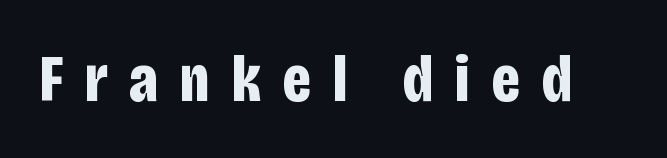
The image shows 66 px bold, condensed sans-serif type, upright; set unusually wide letter spacing (+0.33 em), not underlined; low stroke contrast and a large x-height.
